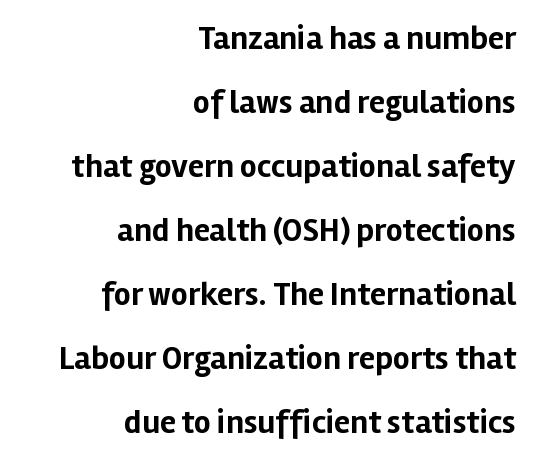
Q: Is the text bold? A: Yes.
Q: Is the text italic (slanted)? A: No, it is upright.
Q: Is the typeface a serif or a sans-serif typeface? A: Sans-serif.
Q: Is the text underlined? A: No.
Q: How is the paragraph aligned? A: Right-aligned.
Q: Is the spacing between letters normal or unusually wide? A: Normal.
Q: Is the spacing between lines tight, normal or loose? A: Loose.
Q: Width (condensed, normal, or wide)? A: Normal.
Q: Stroke contrast? A: Low.
Q: x-height? A: Medium.
Q: Monospaced? A: No.
